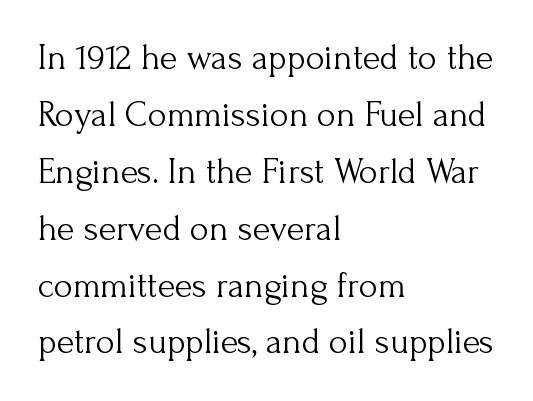
{"serif": "yes", "italic": "no", "bold": "no", "weight": "light", "width": "normal", "stroke_contrast": "medium", "x_height": "small", "monospaced": "no", "underline": "no", "align": "left", "line_spacing": "normal", "line_spacing_ratio": 1.58, "letter_spacing": "normal", "letter_spacing_em": 0.0, "glyph_px": 36}
